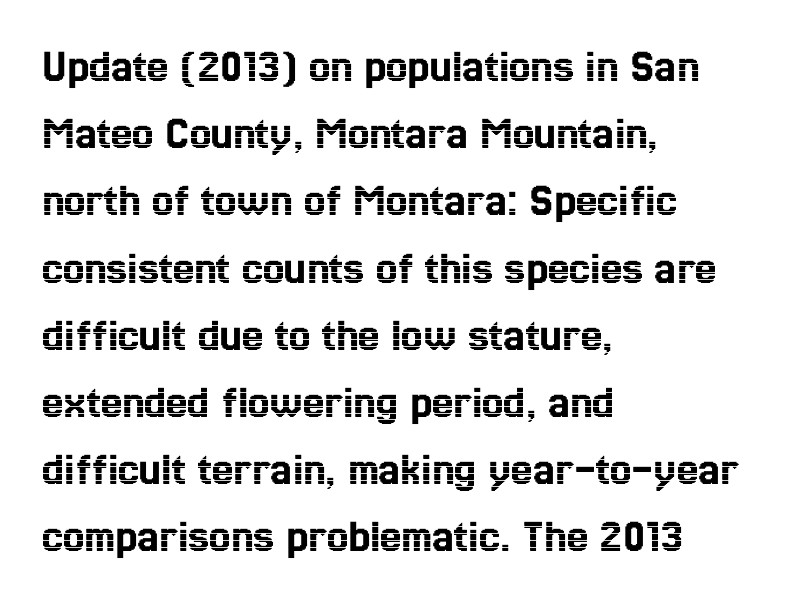
Q: Is the text italic (slanted)? A: No, it is upright.
Q: Is the text underlined? A: No.
Q: How is the paragraph aligned? A: Left-aligned.
Q: Is the spacing between letters normal or unusually wide? A: Normal.
Q: Is the spacing between lines tight, normal or loose? A: Normal.
Q: Width (condensed, normal, or wide)? A: Condensed.
Q: x-height? A: Medium.
Q: Monospaced? A: No.
